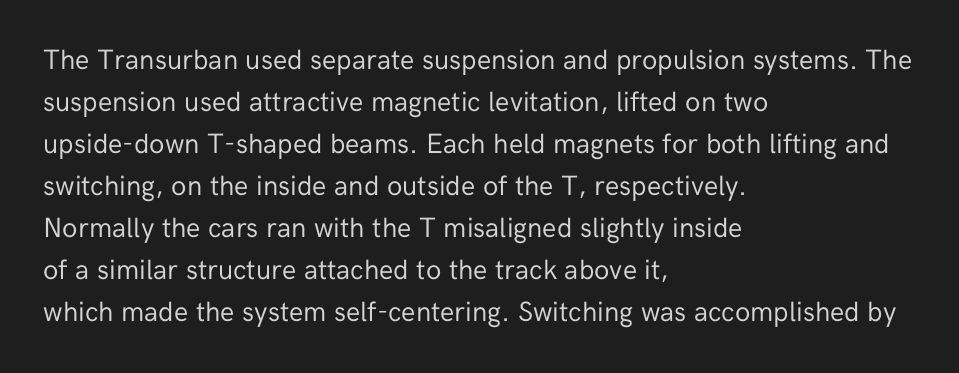
Q: Is the text bold? A: No.
Q: Is the text italic (slanted)? A: No, it is upright.
Q: Is the typeface a serif or a sans-serif typeface? A: Sans-serif.
Q: Is the text underlined? A: No.
Q: How is the paragraph aligned? A: Left-aligned.
Q: Is the spacing between letters normal or unusually wide? A: Normal.
Q: Is the spacing between lines tight, normal or loose? A: Normal.
Q: Width (condensed, normal, or wide)? A: Normal.
Q: Stroke contrast? A: Low.
Q: x-height? A: Medium.
Q: Monospaced? A: No.
